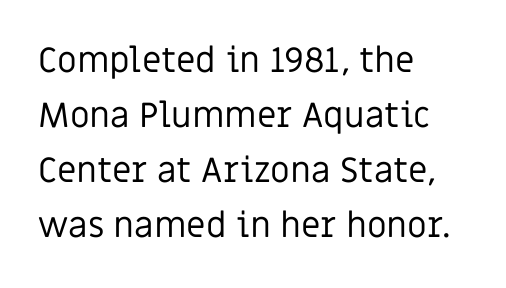
Q: Is the text bold? A: No.
Q: Is the text italic (slanted)? A: No, it is upright.
Q: Is the typeface a serif or a sans-serif typeface? A: Sans-serif.
Q: Is the text underlined? A: No.
Q: How is the paragraph aligned? A: Left-aligned.
Q: Is the spacing between letters normal or unusually wide? A: Normal.
Q: Is the spacing between lines tight, normal or loose? A: Normal.
Q: Width (condensed, normal, or wide)? A: Normal.
Q: Stroke contrast? A: Low.
Q: x-height? A: Large.
Q: Monospaced? A: No.
